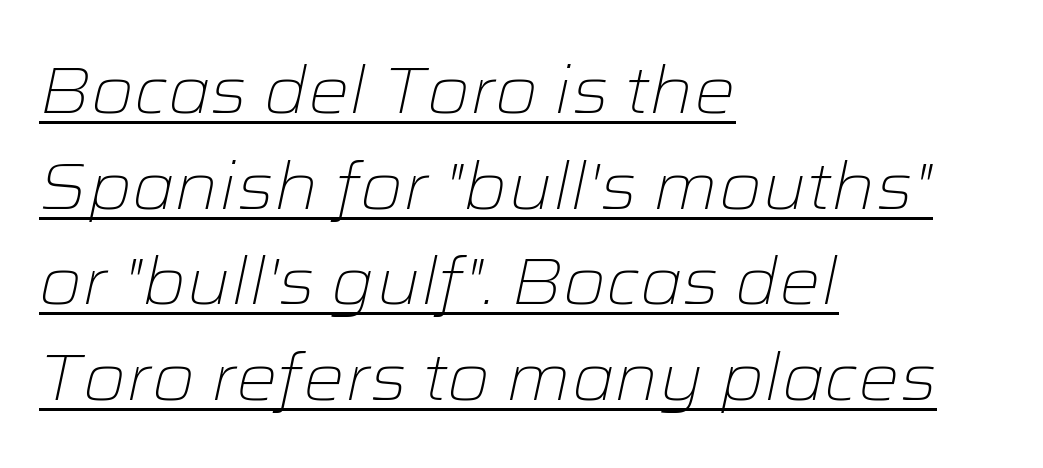
The image shows 65 px light, wide type, italic (leaning right); set left-aligned, normal line spacing (1.47x), normal letter spacing, underlined; low stroke contrast and a medium x-height.
